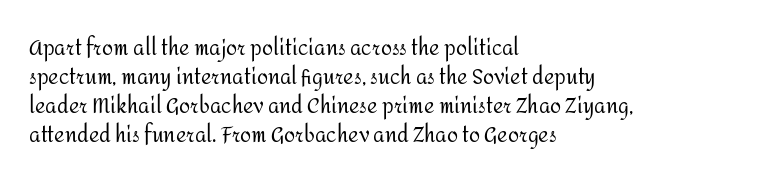
Q: Is the text bold? A: No.
Q: Is the text italic (slanted)? A: No, it is upright.
Q: Is the text underlined? A: No.
Q: How is the paragraph aligned? A: Left-aligned.
Q: Is the spacing between letters normal or unusually wide? A: Normal.
Q: Is the spacing between lines tight, normal or loose? A: Normal.
